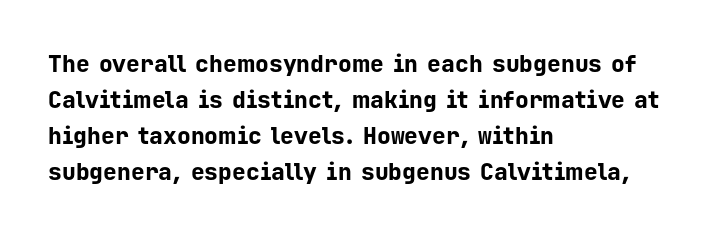
Q: Is the text bold? A: Yes.
Q: Is the text italic (slanted)? A: No, it is upright.
Q: Is the text underlined? A: No.
Q: How is the paragraph aligned? A: Left-aligned.
Q: Is the spacing between letters normal or unusually wide? A: Normal.
Q: Is the spacing between lines tight, normal or loose? A: Normal.
